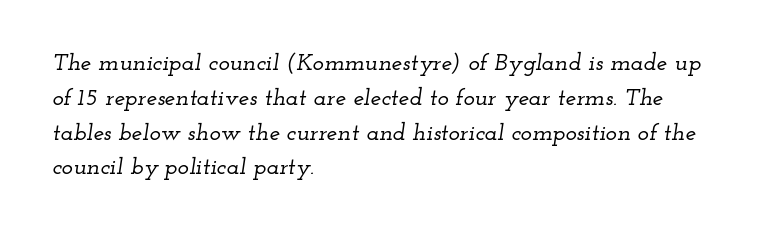
The image shows 24 px text type, italic (leaning right); set left-aligned, normal line spacing (1.45x), normal letter spacing, not underlined.
